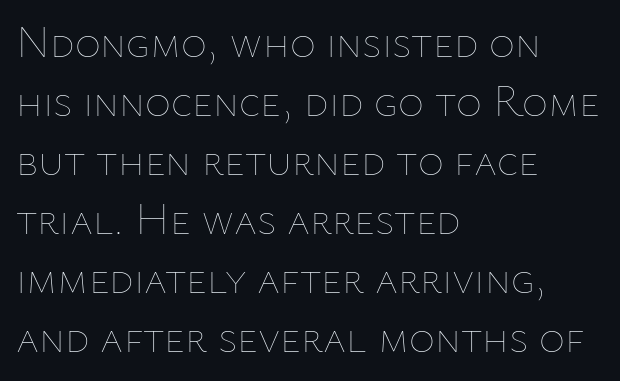
{"italic": "no", "bold": "no", "weight": "thin", "width": "normal", "stroke_contrast": "low", "x_height": "medium", "monospaced": "no", "underline": "no", "align": "left", "line_spacing": "normal", "line_spacing_ratio": 1.34, "letter_spacing": "normal", "letter_spacing_em": 0.0, "glyph_px": 44}
